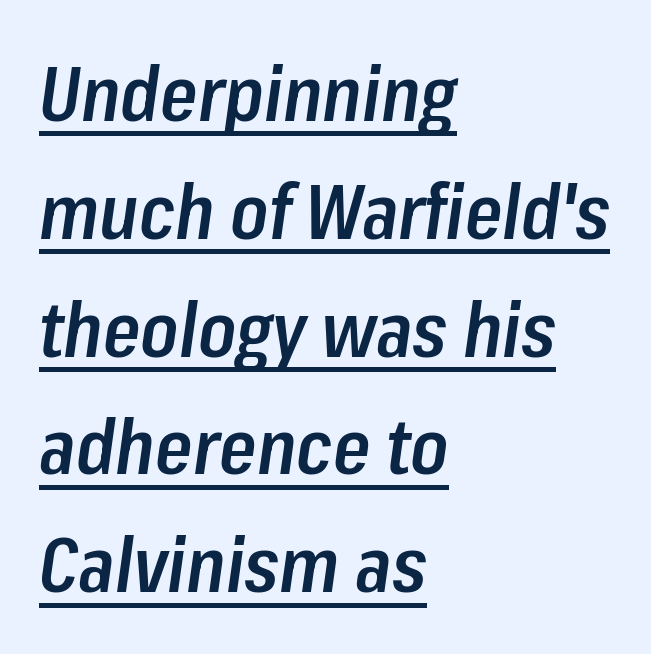
{"italic": "yes", "lean": "right", "slant_degrees": 8, "bold": "semi", "weight": "semibold", "width": "condensed", "stroke_contrast": "low", "x_height": "medium", "monospaced": "no", "underline": "yes", "align": "left", "line_spacing": "normal", "line_spacing_ratio": 1.55, "letter_spacing": "normal", "letter_spacing_em": 0.0, "glyph_px": 76}
